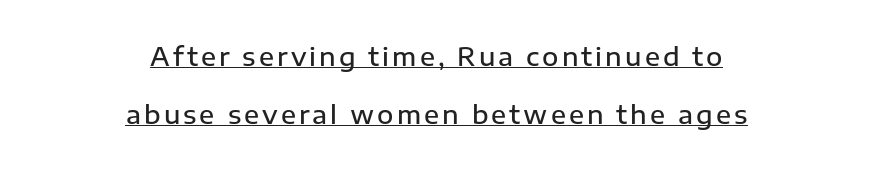
The image shows 25 px text type, upright; set centered, loose line spacing (2.32x), underlined.
